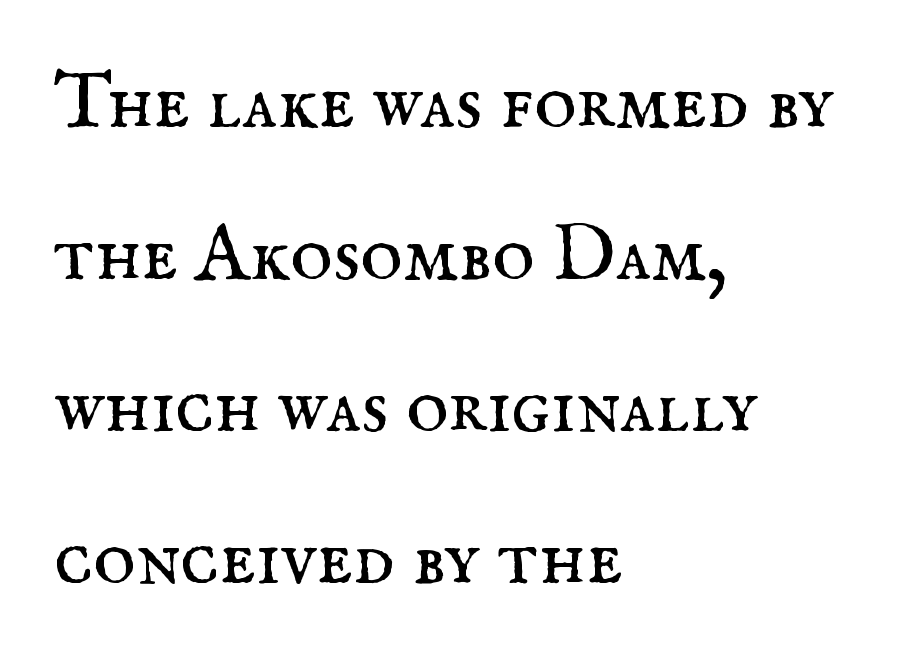
In terms of letterspacing, this is plain default setting. Is this a heavy cut? Hardly; it is regular or lighter. Yep, those are serifs on the letters. The designer dialed line spacing up above the default. Underline: absent.
